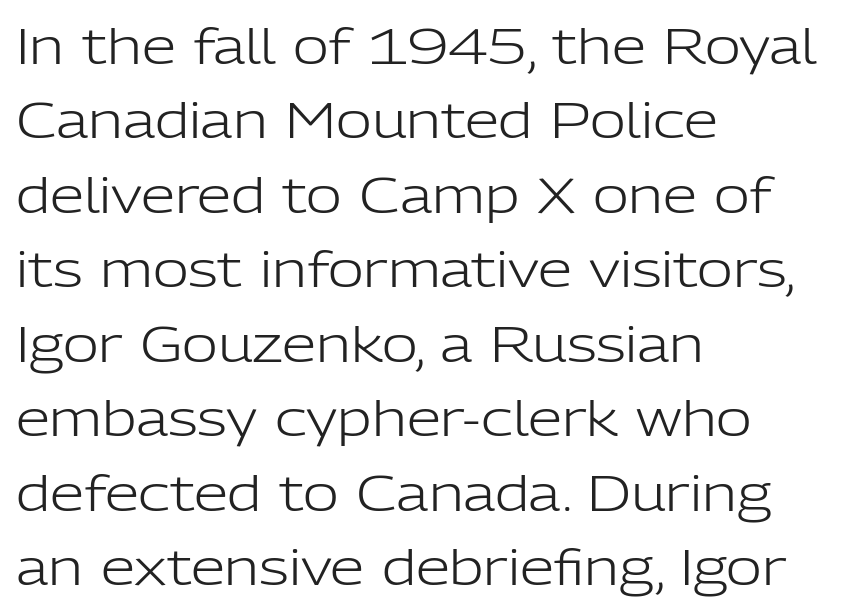
The image shows 49 px light sans-serif type, upright; set left-aligned, normal line spacing (1.52x), normal letter spacing, not underlined; low stroke contrast and a medium x-height.
